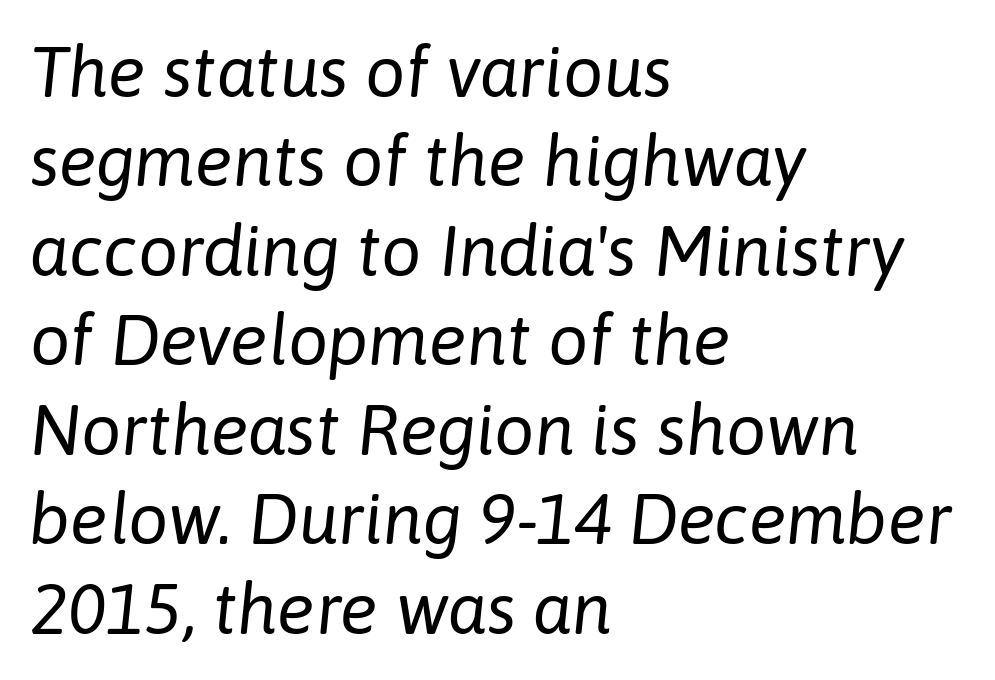
Q: Is the text bold? A: No.
Q: Is the text italic (slanted)? A: Yes, it leans right by about 6 degrees.
Q: Is the text underlined? A: No.
Q: How is the paragraph aligned? A: Left-aligned.
Q: Is the spacing between letters normal or unusually wide? A: Normal.
Q: Is the spacing between lines tight, normal or loose? A: Normal.
Q: Width (condensed, normal, or wide)? A: Normal.
Q: Stroke contrast? A: Low.
Q: x-height? A: Medium.
Q: Monospaced? A: No.
